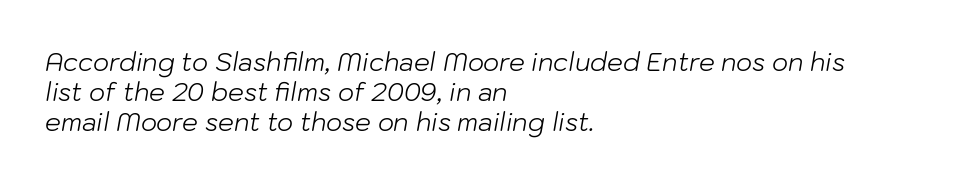
{"italic": "yes", "lean": "right", "slant_degrees": 10, "bold": "no", "underline": "no", "align": "left", "line_spacing_ratio": 1.21, "letter_spacing": "normal", "letter_spacing_em": 0.0, "glyph_px": 25}
